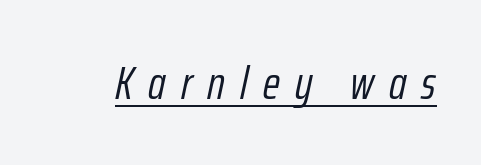
Q: Is the text bold? A: No.
Q: Is the text italic (slanted)? A: Yes, it leans right by about 12 degrees.
Q: Is the text underlined? A: Yes.
Q: Is the spacing between letters normal or unusually wide? A: Unusually wide.
Q: Width (condensed, normal, or wide)? A: Condensed.
Q: Stroke contrast? A: Low.
Q: x-height? A: Medium.
Q: Monospaced? A: No.
